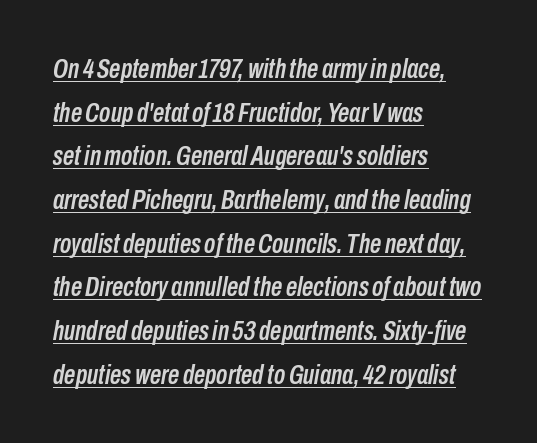
Q: Is the text italic (slanted)? A: Yes, it leans right by about 10 degrees.
Q: Is the text underlined? A: Yes.
Q: How is the paragraph aligned? A: Left-aligned.
Q: Is the spacing between letters normal or unusually wide? A: Normal.
Q: Is the spacing between lines tight, normal or loose? A: Normal.
Q: Width (condensed, normal, or wide)? A: Condensed.
Q: Stroke contrast? A: Low.
Q: x-height? A: Medium.
Q: Monospaced? A: No.
